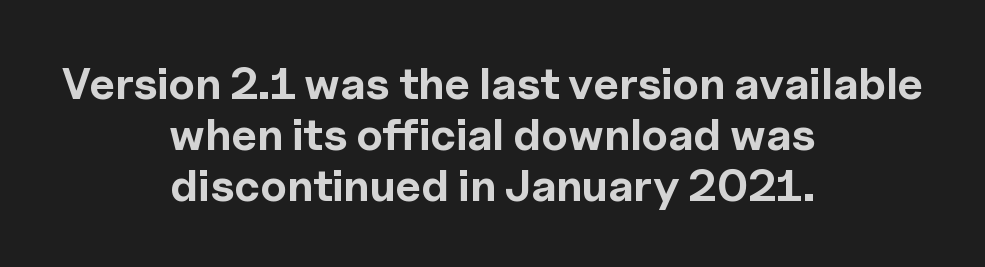
{"serif": "no", "italic": "no", "bold": "yes", "weight": "bold", "width": "normal", "x_height": "medium", "monospaced": "no", "underline": "no", "align": "center", "line_spacing": "tight", "line_spacing_ratio": 1.13, "letter_spacing": "normal", "letter_spacing_em": 0.0, "glyph_px": 45}
